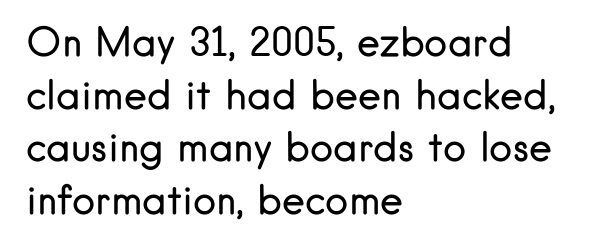
{"serif": "no", "italic": "no", "bold": "no", "weight": "regular", "width": "normal", "stroke_contrast": "low", "x_height": "small", "monospaced": "no", "underline": "no", "align": "left", "line_spacing": "normal", "line_spacing_ratio": 1.35, "letter_spacing": "normal", "letter_spacing_em": 0.0, "glyph_px": 39}
